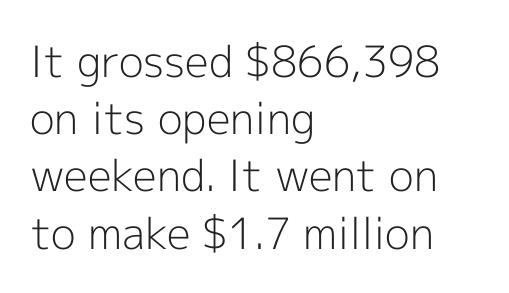
You can tell it's not italic because the verticals are truly vertical. The passage shown stacks its lines at a standard gap. The text block is weighted toward the left margin, trailing off unevenly rightward. Nothing sits at the stroke ends, so this counts as sans-serif.
